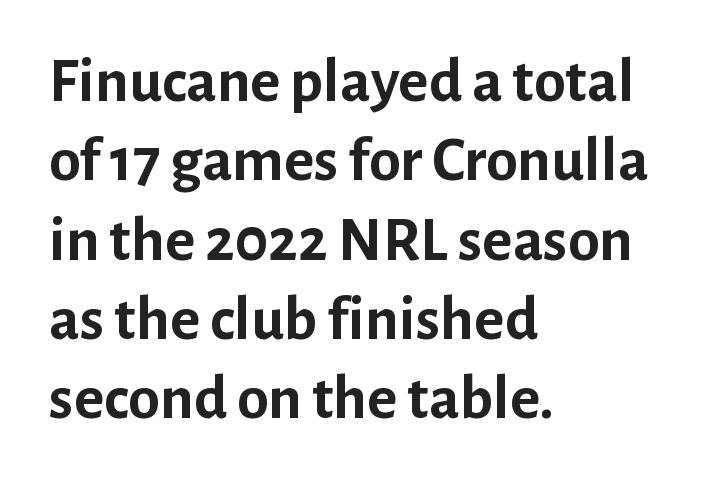
Casual observation: everything's shoved over to the left. This sample uses a sans-serif face. The face used here is proportionally spaced, like ordinary book or web type. This rendering features lettering with no underline. The letters stand straight up with perfectly vertical stems. Glyph-to-glyph distance matches everyday printed text.
